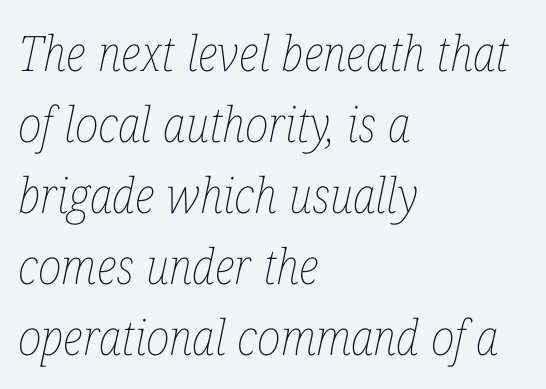
Q: Is the text bold? A: No.
Q: Is the text italic (slanted)? A: Yes, it leans right by about 12 degrees.
Q: Is the text underlined? A: No.
Q: How is the paragraph aligned? A: Left-aligned.
Q: Is the spacing between letters normal or unusually wide? A: Normal.
Q: Is the spacing between lines tight, normal or loose? A: Normal.
Q: Width (condensed, normal, or wide)? A: Condensed.
Q: Stroke contrast? A: Low.
Q: x-height? A: Medium.
Q: Monospaced? A: No.
